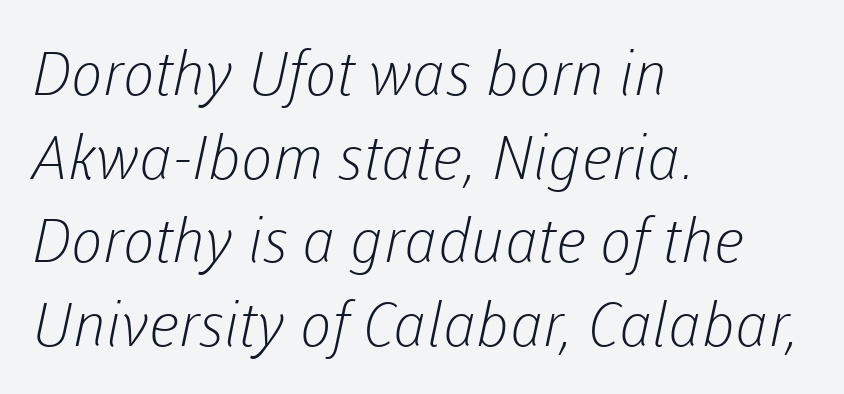
No extra tracking has been applied to these lines. The letterforms sit at book weight or below. Examine the stroke ends and you'll find no serifs. The space directly below the letters is spotless. Does the leading feel generous? No, just average. The rendering anchors every line to the left-hand side.
